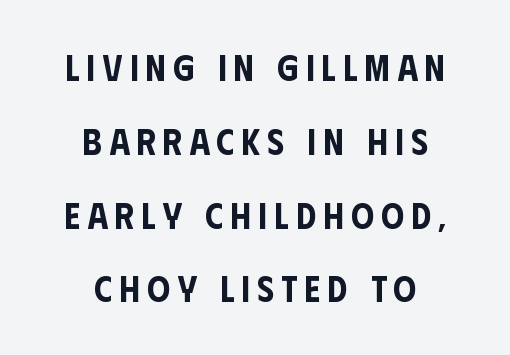
The block of text is sparse from top to bottom, with ample space between rows. Varying glyph widths throughout — classic text-font behaviour. Look at the tracking — it's clearly loosened, letters drifting apart. Ascenders rise straight up at ninety degrees.
